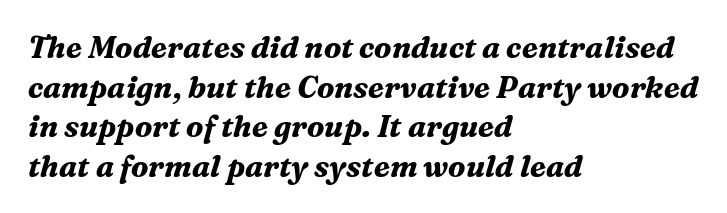
{"serif": "yes", "italic": "yes", "lean": "right", "slant_degrees": 16, "bold": "yes", "weight": "bold", "width": "normal", "stroke_contrast": "medium", "x_height": "medium", "monospaced": "no", "underline": "no", "align": "left", "line_spacing": "normal", "line_spacing_ratio": 1.32, "letter_spacing": "normal", "letter_spacing_em": 0.0, "glyph_px": 30}
